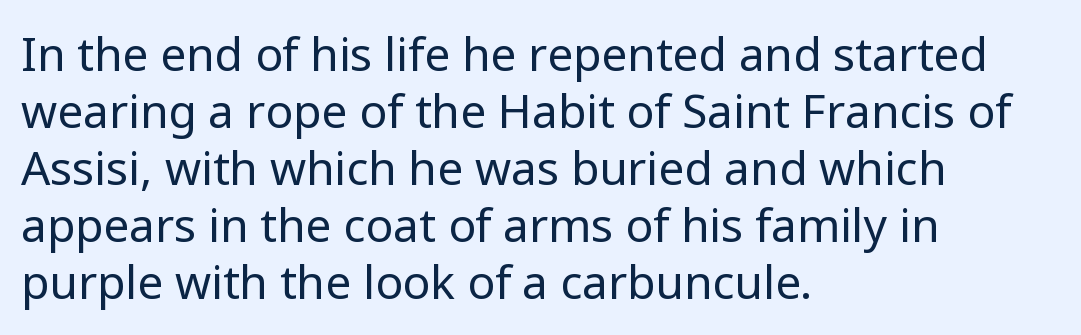
The image shows 46 px regular-weight sans-serif type, upright; set left-aligned, line spacing 1.24x, normal letter spacing, not underlined; low stroke contrast and a medium x-height.
